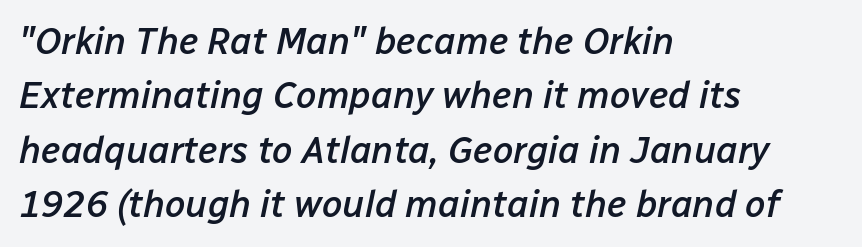
{"italic": "yes", "lean": "right", "slant_degrees": 12, "bold": "semi", "weight": "semibold", "width": "normal", "stroke_contrast": "low", "x_height": "medium", "monospaced": "no", "underline": "no", "align": "left", "line_spacing": "normal", "line_spacing_ratio": 1.47, "letter_spacing": "normal", "letter_spacing_em": 0.0, "glyph_px": 37}
